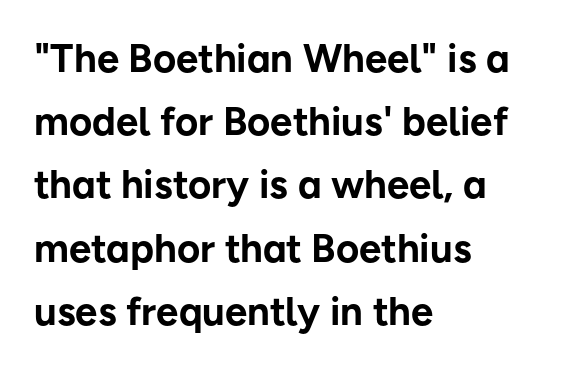
Q: Is the text bold? A: Yes.
Q: Is the text italic (slanted)? A: No, it is upright.
Q: Is the typeface a serif or a sans-serif typeface? A: Sans-serif.
Q: Is the text underlined? A: No.
Q: How is the paragraph aligned? A: Left-aligned.
Q: Is the spacing between letters normal or unusually wide? A: Normal.
Q: Is the spacing between lines tight, normal or loose? A: Normal.
Q: Width (condensed, normal, or wide)? A: Normal.
Q: Stroke contrast? A: Low.
Q: x-height? A: Medium.
Q: Monospaced? A: No.
